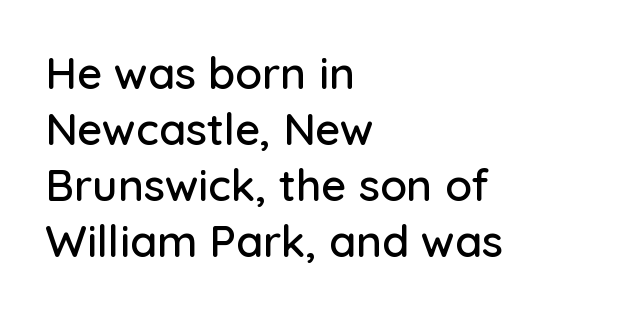
{"serif": "no", "italic": "no", "width": "normal", "stroke_contrast": "low", "x_height": "medium", "monospaced": "no", "underline": "no", "align": "left", "line_spacing": "normal", "line_spacing_ratio": 1.27, "letter_spacing": "normal", "letter_spacing_em": 0.0, "glyph_px": 44}
